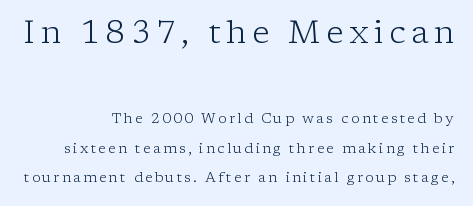
The image shows 32 px light serif type, upright; set right-aligned, loose line spacing (2.11x), not underlined; the first (top) block is 2.29x larger; low stroke contrast and a medium x-height.
